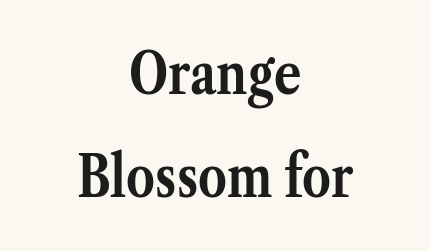
Horizontally, the lines are justified to the midpoint only. Every letter is thick-stroked: bold, no question. Beneath every word, the page is bare. Font category for this specimen: serif. Words appear dense and cohesive because spacing is normal. You could not count columns in this text — the font is proportionally spaced.
